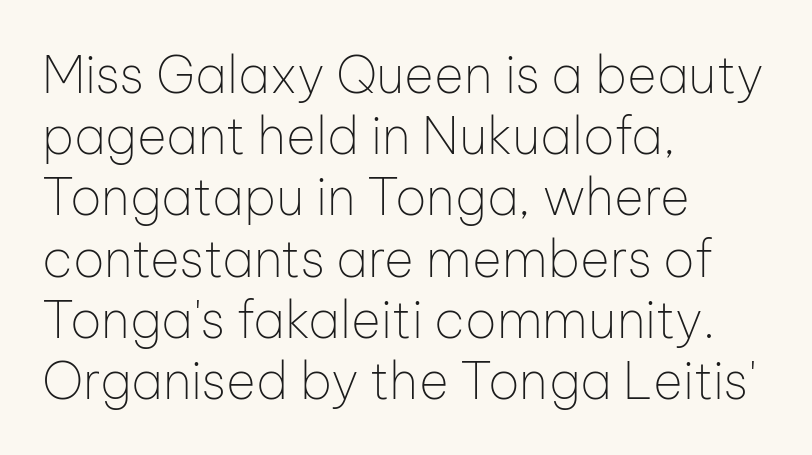
The glyphs in this specimen are sans serif. The lettering stays uniformly vertical, giving the passage a roman look. Each stroke keeps to a modest, everyday thickness or less. The tracking reads as untouched default to a designer's eye. Looks like regular typesetting: each glyph gets only the width it needs. Only glyphs here, with clear space below each row.
